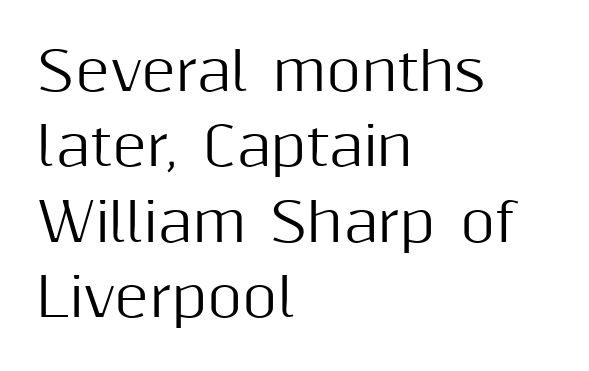
The image shows 53 px sans-serif type, upright; set left-aligned, normal line spacing (1.42x), normal letter spacing, not underlined; medium stroke contrast and a medium x-height.
